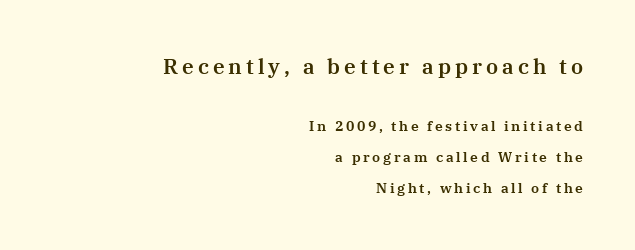
Q: Is the text italic (slanted)? A: No, it is upright.
Q: Is the text underlined? A: No.
Q: How is the paragraph aligned? A: Right-aligned.
Q: Is the spacing between lines tight, normal or loose? A: Loose.
Q: Which block of text is set in a larger size, the first (top) or the second (bottom)? A: The first (top) one.
